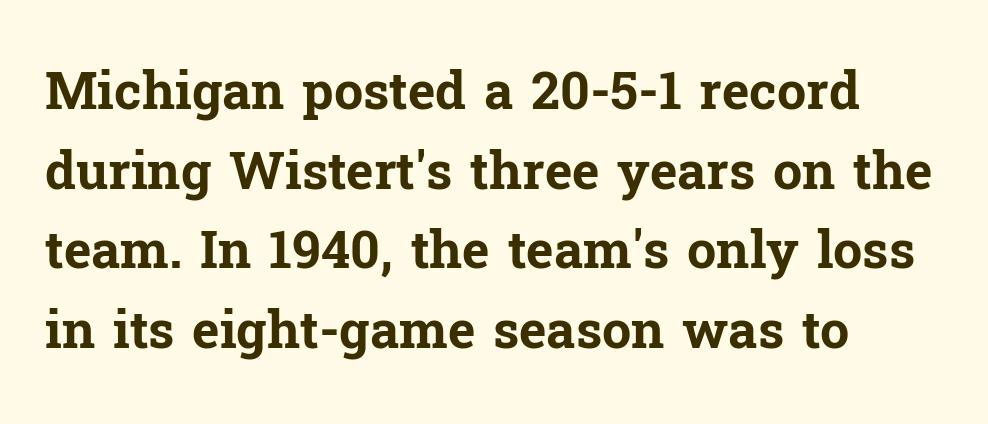
Ascenders rise straight up at ninety degrees. The lines in this sample share a left origin and differ only in where they stop. Baseline-to-baseline distance is the conventional proportion of letter height. Between one letter and the next there's only the usual sliver of space.
